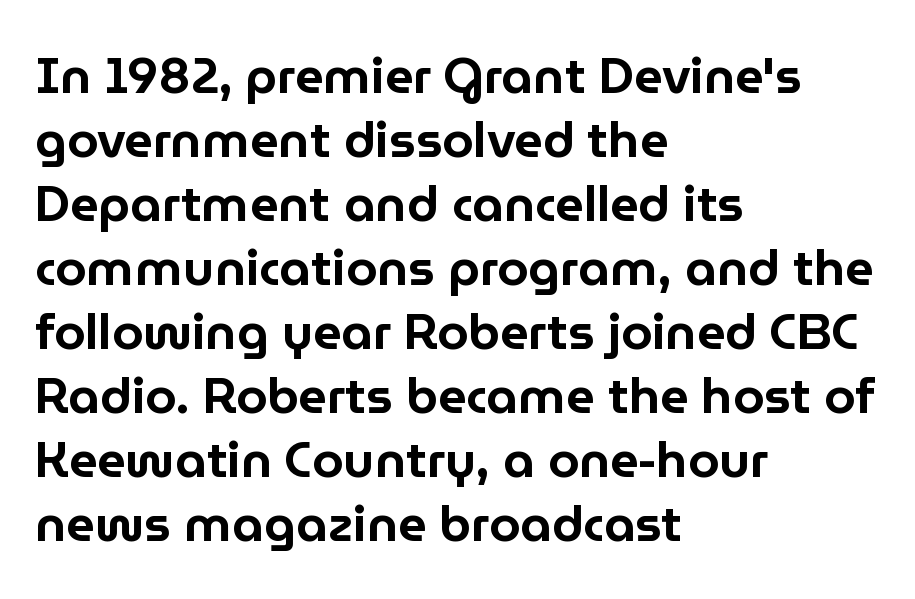
The image shows 50 px sans-serif type, upright; set left-aligned, normal line spacing (1.28x), normal letter spacing, not underlined; low stroke contrast and a medium x-height.
